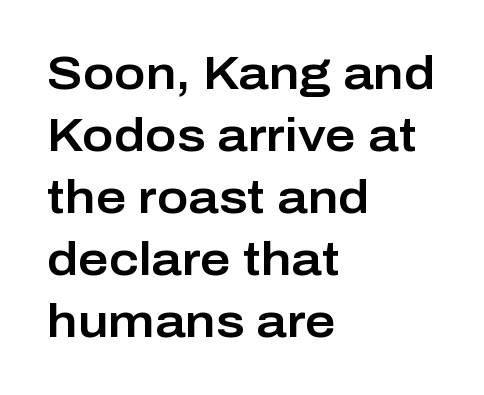
Q: Is the text italic (slanted)? A: No, it is upright.
Q: Is the typeface a serif or a sans-serif typeface? A: Sans-serif.
Q: Is the text underlined? A: No.
Q: How is the paragraph aligned? A: Left-aligned.
Q: Is the spacing between letters normal or unusually wide? A: Normal.
Q: Is the spacing between lines tight, normal or loose? A: Normal.
Q: Width (condensed, normal, or wide)? A: Normal.
Q: Stroke contrast? A: Low.
Q: x-height? A: Medium.
Q: Monospaced? A: No.
